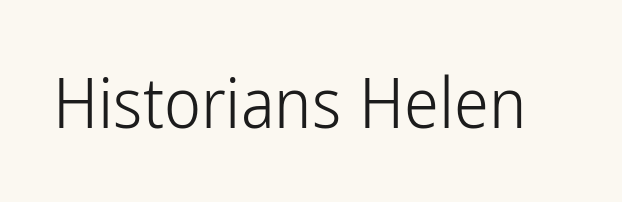
{"serif": "no", "italic": "no", "bold": "no", "weight": "light", "width": "condensed", "stroke_contrast": "low", "x_height": "medium", "monospaced": "no", "underline": "no", "letter_spacing": "normal", "letter_spacing_em": 0.0, "glyph_px": 70}
